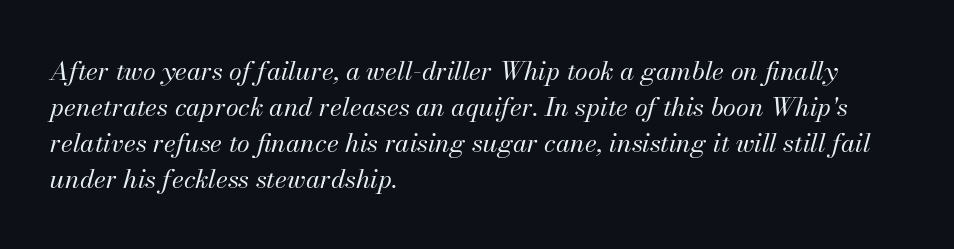
The image shows 26 px text type, italic (leaning right); set left-aligned, normal line spacing (1.38x), normal letter spacing, not underlined.
